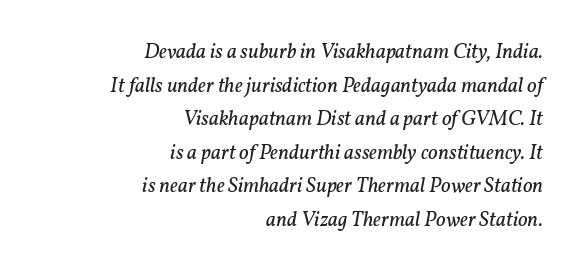
{"italic": "yes", "lean": "right", "slant_degrees": 11, "bold": "no", "underline": "no", "align": "right", "line_spacing": "normal", "line_spacing_ratio": 1.6, "letter_spacing": "normal", "letter_spacing_em": 0.0, "glyph_px": 21}
